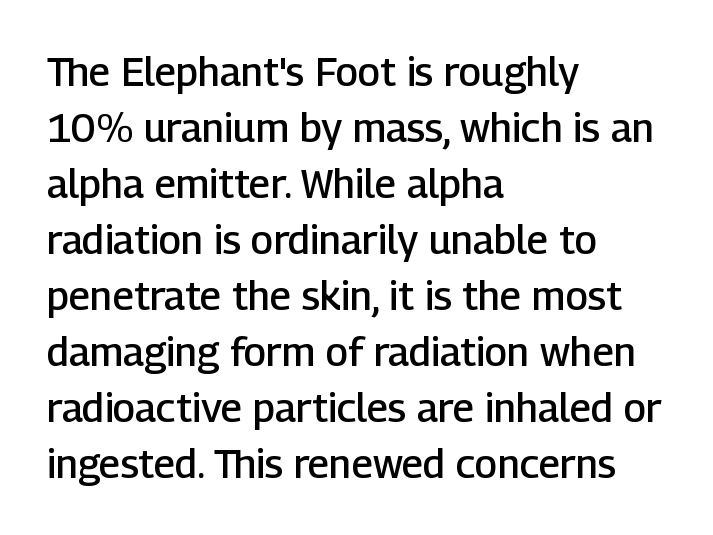
The passage shown has conventional tracking throughout. The rendering shows plain stroke endings on the letterforms — a sans-serif design. One glance says typical: line gaps are just what's usual. The passage shown is not underscored anywhere. Note the varied advance widths — an 'i' is clearly narrower than an 'm'. This is moderately heavy type, rendered in semibold.
